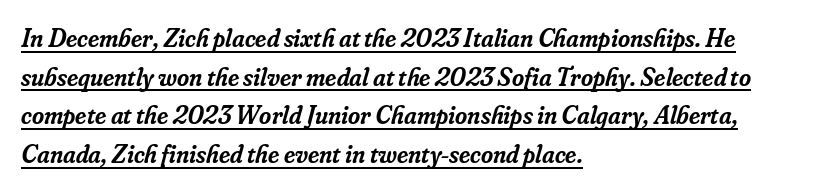
Q: Is the text bold? A: Semi-bold.
Q: Is the text italic (slanted)? A: Yes, it leans right by about 16 degrees.
Q: Is the text underlined? A: Yes.
Q: How is the paragraph aligned? A: Left-aligned.
Q: Is the spacing between letters normal or unusually wide? A: Normal.
Q: Is the spacing between lines tight, normal or loose? A: Normal.
